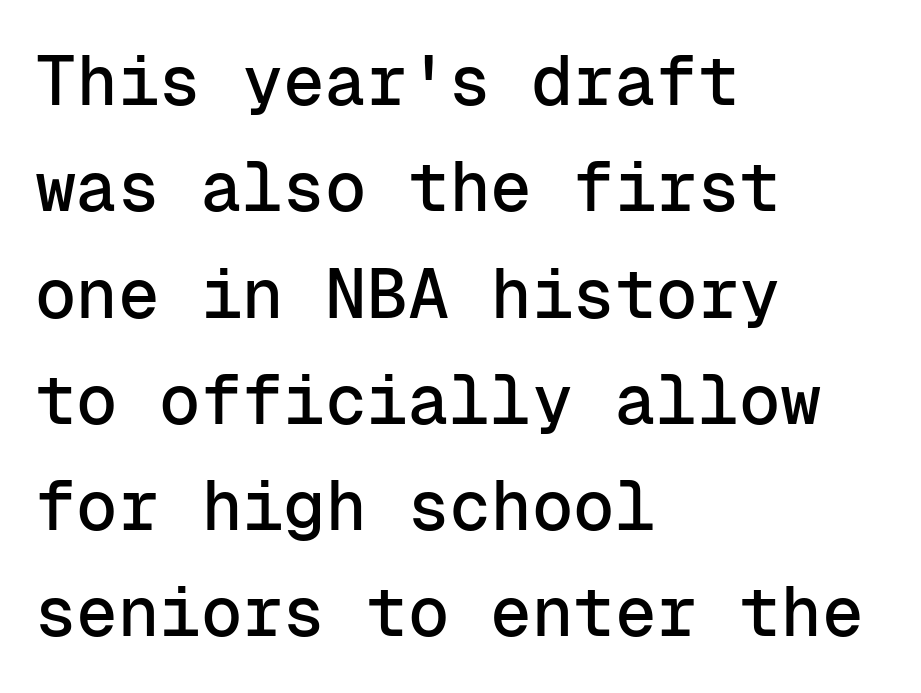
Check the space under the baseline: it is left empty. Examine the stroke ends and you'll find no serifs. A student would call this left alignment; a typographer would say flush left, rag right. Ascenders rise straight up at ninety degrees. Short note: letters normally spaced.
